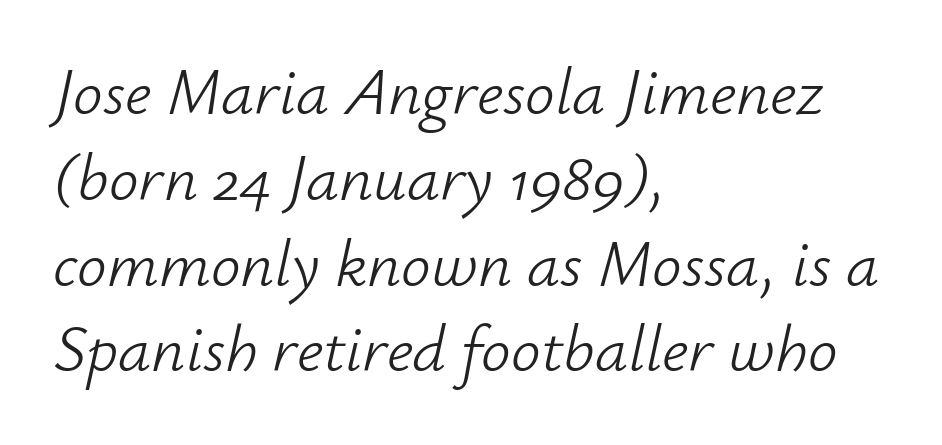
The image shows 66 px light type, italic (leaning right); set left-aligned, normal line spacing (1.3x), normal letter spacing, not underlined; low stroke contrast and a small x-height.
